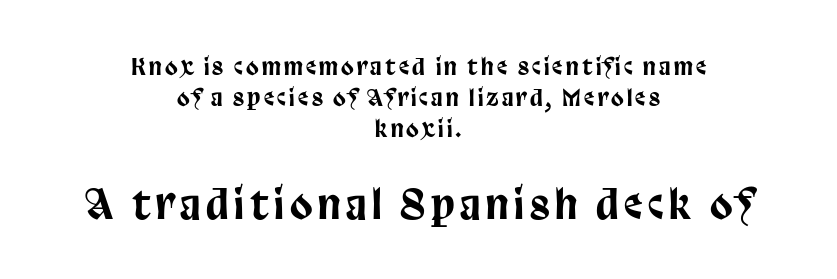
{"serif": "no", "italic": "no", "width": "condensed", "stroke_contrast": "low", "x_height": "large", "monospaced": "no", "underline": "no", "align": "center", "line_spacing": "normal", "line_spacing_ratio": 1.34, "larger_block": "second", "size_ratio": 1.78, "glyph_px": 41}
